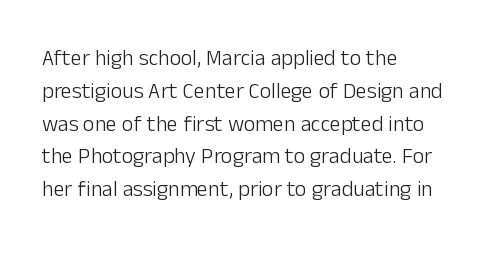
The image shows 22 px text type, upright; set left-aligned, normal line spacing (1.49x), normal letter spacing, not underlined.
